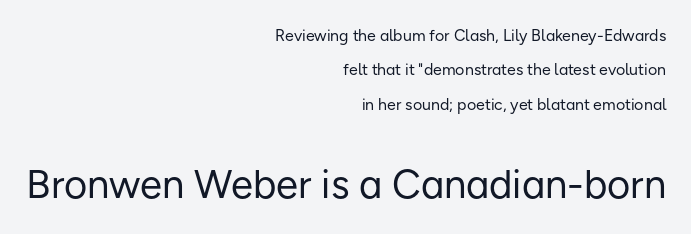
Is the block centered? No — it sits flush against the right margin. To sum up the face: it is a sans, with no serifs. Proportional: the letters do not fall into vertical columns. Stems here are at most as thick as an everyday book face. Honestly, the rows look like they've been pulled way apart.
